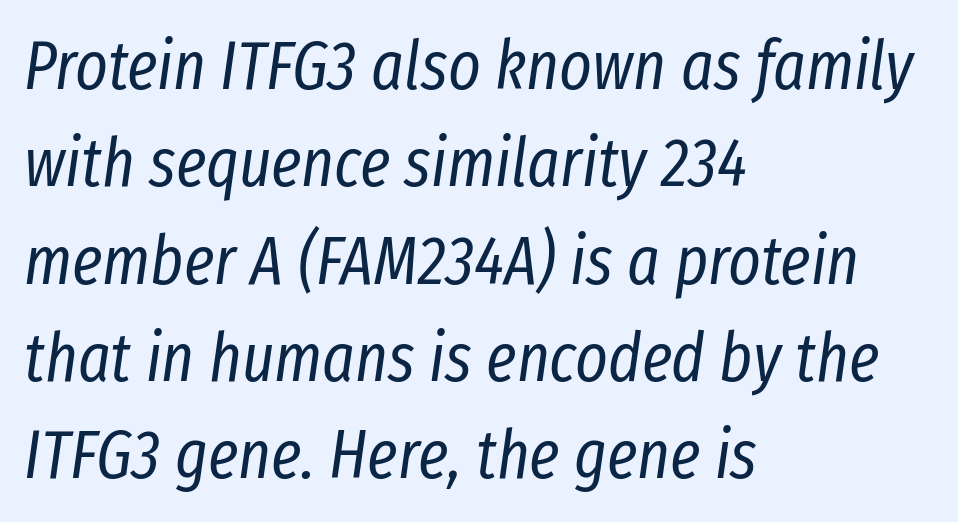
{"italic": "yes", "lean": "right", "slant_degrees": 8, "bold": "no", "weight": "regular", "width": "condensed", "stroke_contrast": "low", "x_height": "medium", "monospaced": "no", "underline": "no", "align": "left", "line_spacing": "normal", "line_spacing_ratio": 1.41, "letter_spacing": "normal", "letter_spacing_em": 0.0, "glyph_px": 69}
